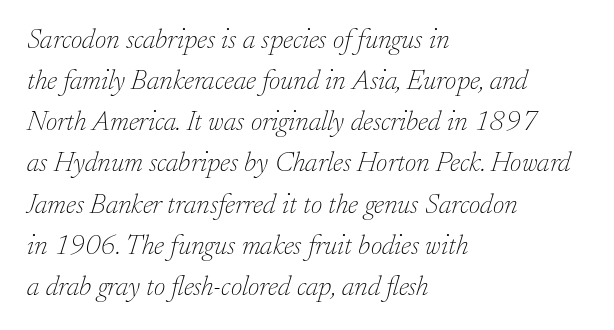
The passage shown is not bold in any degree. Spacing between characters is what you'd get straight out of the box. Clear beneath every line of the passage. Casual observation: everything's shoved over to the left. Varying glyph widths throughout — classic text-font behaviour.
